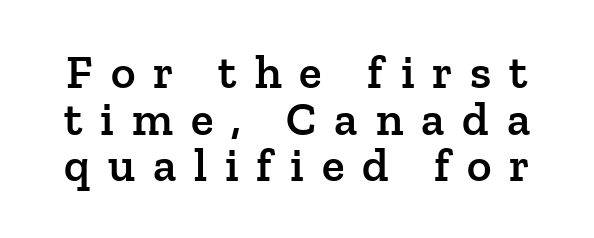
Q: Is the text bold? A: Semi-bold.
Q: Is the text italic (slanted)? A: No, it is upright.
Q: Is the typeface a serif or a sans-serif typeface? A: Serif.
Q: Is the text underlined? A: No.
Q: Is the spacing between letters normal or unusually wide? A: Unusually wide.
Q: Is the spacing between lines tight, normal or loose? A: Tight.
Q: Width (condensed, normal, or wide)? A: Normal.
Q: Stroke contrast? A: Low.
Q: x-height? A: Medium.
Q: Monospaced? A: No.
